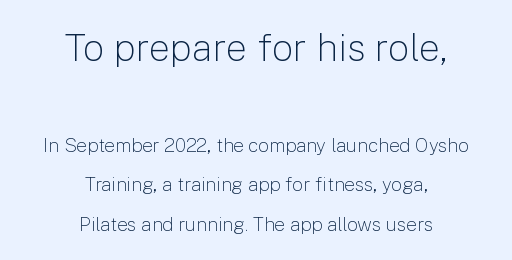
{"serif": "no", "italic": "no", "bold": "no", "weight": "light", "width": "normal", "stroke_contrast": "low", "x_height": "medium", "monospaced": "no", "underline": "no", "align": "center", "line_spacing": "loose", "line_spacing_ratio": 2.07, "letter_spacing": "normal", "letter_spacing_em": 0.0, "larger_block": "first", "size_ratio": 2.0, "glyph_px": 38}
